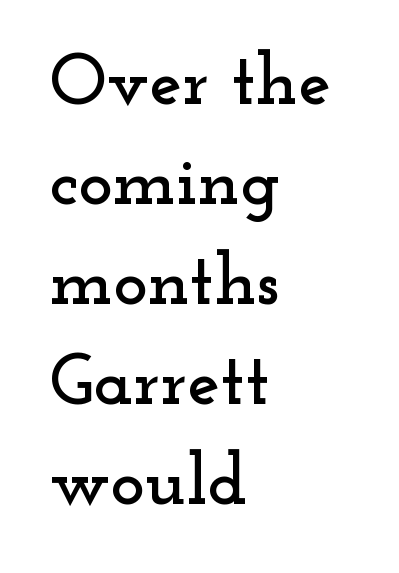
{"serif": "yes", "italic": "no", "width": "wide", "stroke_contrast": "low", "x_height": "small", "monospaced": "no", "underline": "no", "align": "left", "line_spacing": "normal", "line_spacing_ratio": 1.37, "letter_spacing": "normal", "letter_spacing_em": 0.0, "glyph_px": 73}
